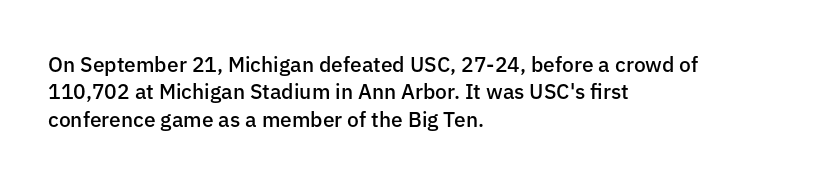
The image shows 21 px text type, upright; set left-aligned, normal line spacing (1.3x), normal letter spacing, not underlined.
